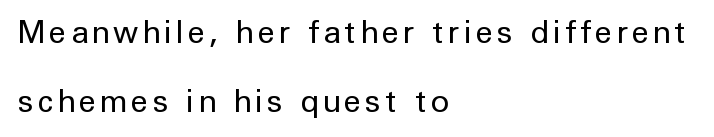
The image shows 31 px regular-weight sans-serif type, upright; set left-aligned, loose line spacing (2.22x), not underlined; low stroke contrast and a medium x-height.
